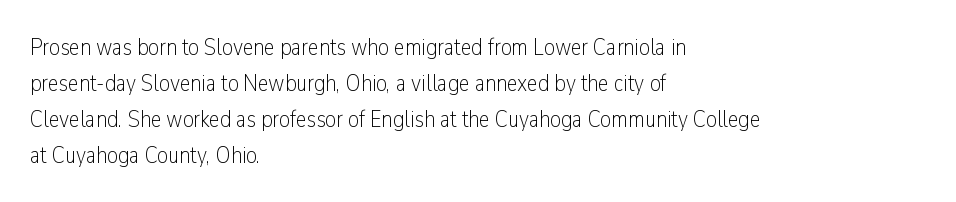
The image shows 24 px text type, upright; set left-aligned, normal line spacing (1.5x), normal letter spacing, not underlined.
